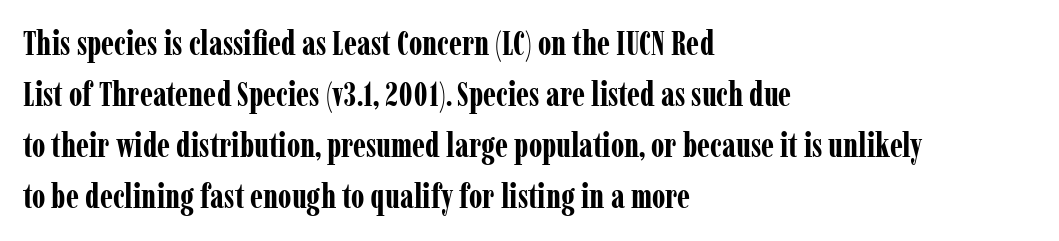
{"serif": "yes", "italic": "no", "bold": "yes", "weight": "bold", "width": "condensed", "stroke_contrast": "low", "x_height": "medium", "monospaced": "no", "underline": "no", "align": "left", "line_spacing": "normal", "line_spacing_ratio": 1.55, "letter_spacing": "normal", "letter_spacing_em": 0.0, "glyph_px": 33}
